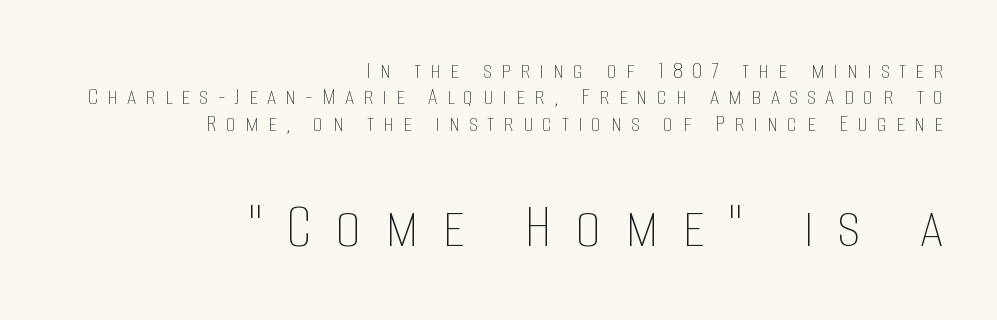
The image shows 66 px thin, condensed type, upright; set right-aligned, tight line spacing (1.01x), unusually wide letter spacing (+0.35 em), not underlined; the second (bottom) block is 2.54x larger; low stroke contrast and a large x-height.
